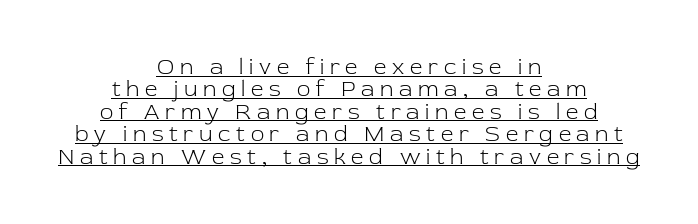
Teacher's note: observe the equal gaps on both sides — that is centered alignment. This is underlined copy, the kind a proofreader might mark for attention. Designer's note — italics off, roman on. Each stroke keeps to a modest, everyday thickness or less.
